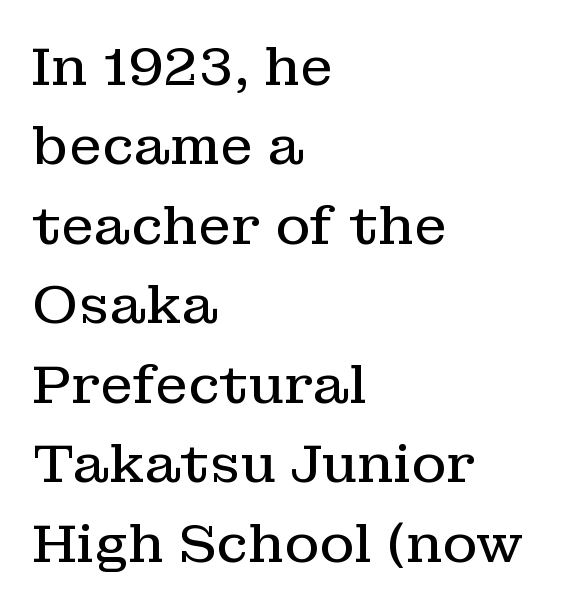
Italic? Not at all — the glyphs are vertical. How would I describe the line gaps? Plain and ordinary. The space beneath each line is pristine and unruled. The passage is arranged the way most books set body copy — flush left. Typographically, this falls in the serif category.
